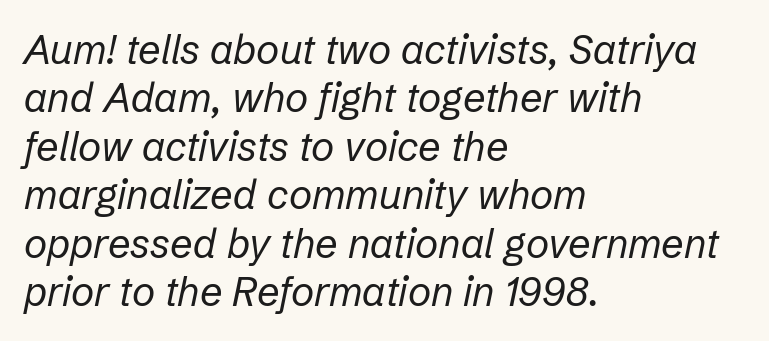
The image shows 40 px regular-weight type, italic (leaning right); set left-aligned, line spacing 1.21x, normal letter spacing, not underlined; low stroke contrast and a medium x-height.
